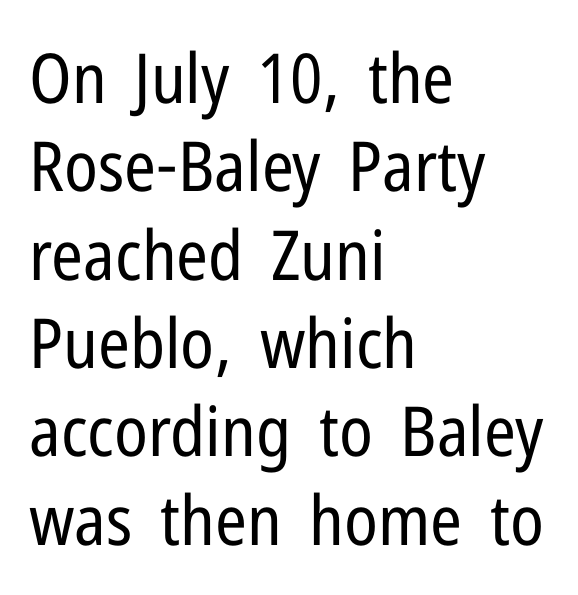
Q: Is the text bold? A: No.
Q: Is the text italic (slanted)? A: No, it is upright.
Q: Is the typeface a serif or a sans-serif typeface? A: Sans-serif.
Q: Is the text underlined? A: No.
Q: How is the paragraph aligned? A: Left-aligned.
Q: Is the spacing between letters normal or unusually wide? A: Normal.
Q: Is the spacing between lines tight, normal or loose? A: Normal.
Q: Width (condensed, normal, or wide)? A: Condensed.
Q: Stroke contrast? A: Low.
Q: x-height? A: Medium.
Q: Monospaced? A: No.
